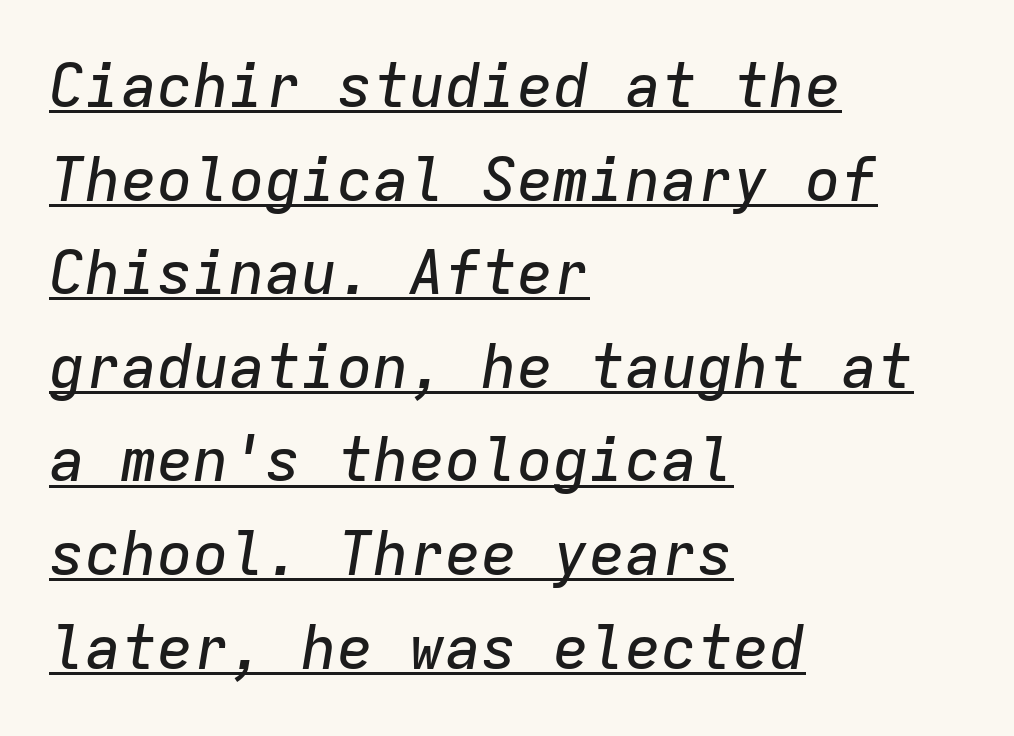
The image shows 60 px text type, italic (leaning right), monospaced; set left-aligned, normal line spacing (1.56x), normal letter spacing, underlined; low stroke contrast and a medium x-height.
